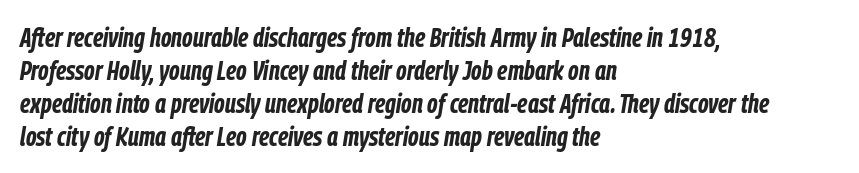
The image shows 27 px bold type, italic (leaning right); set left-aligned, line spacing 1.22x, normal letter spacing, not underlined.
